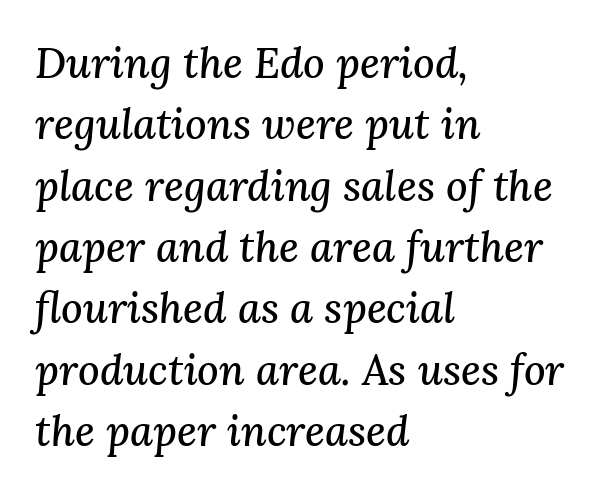
Q: Is the text italic (slanted)? A: Yes, it leans right by about 3 degrees.
Q: Is the typeface a serif or a sans-serif typeface? A: Serif.
Q: Is the text underlined? A: No.
Q: How is the paragraph aligned? A: Left-aligned.
Q: Is the spacing between letters normal or unusually wide? A: Normal.
Q: Is the spacing between lines tight, normal or loose? A: Normal.
Q: Width (condensed, normal, or wide)? A: Normal.
Q: Stroke contrast? A: Medium.
Q: x-height? A: Medium.
Q: Monospaced? A: No.
